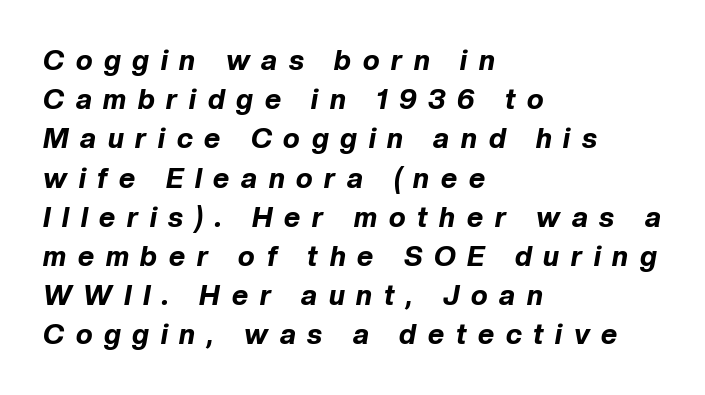
The image shows 28 px bold type, italic (leaning right); set left-aligned, normal line spacing (1.4x), unusually wide letter spacing (+0.42 em), not underlined; low stroke contrast and a medium x-height.
